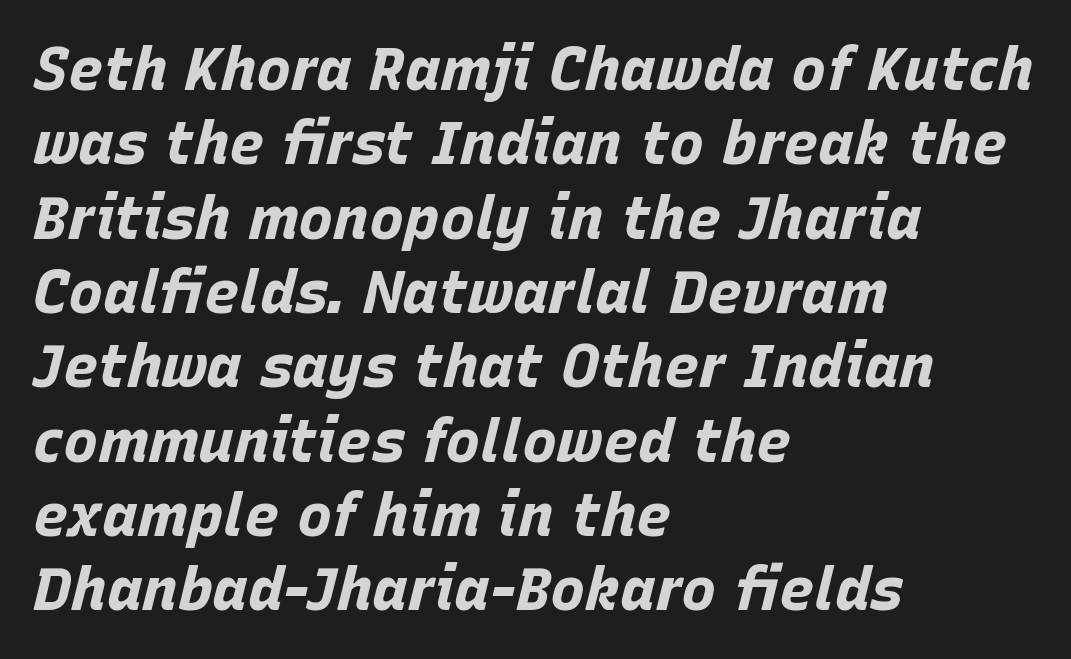
{"italic": "yes", "lean": "right", "slant_degrees": 15, "bold": "yes", "weight": "bold", "width": "normal", "stroke_contrast": "low", "x_height": "large", "monospaced": "no", "underline": "no", "align": "left", "line_spacing": "normal", "line_spacing_ratio": 1.26, "letter_spacing": "normal", "letter_spacing_em": 0.0, "glyph_px": 59}
